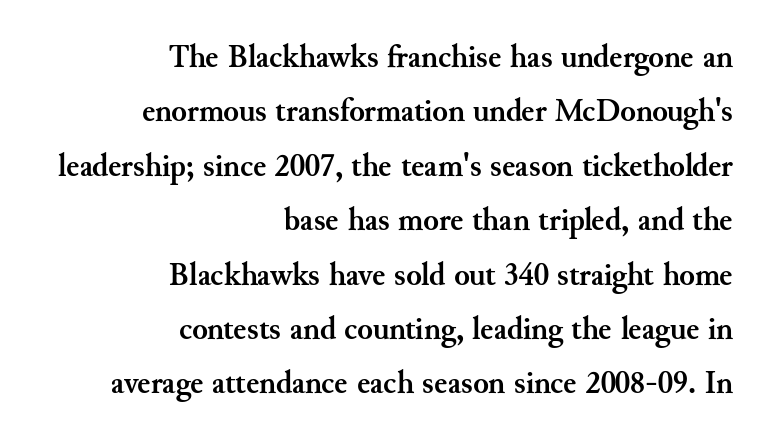
{"serif": "yes", "italic": "no", "bold": "yes", "weight": "semibold", "width": "normal", "stroke_contrast": "medium", "x_height": "small", "monospaced": "no", "underline": "no", "align": "right", "line_spacing": "normal", "line_spacing_ratio": 1.7, "letter_spacing": "normal", "letter_spacing_em": 0.0, "glyph_px": 32}
